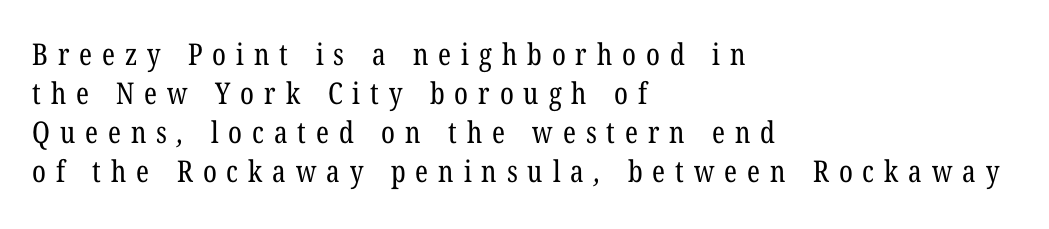
The letters look calm and open, with moderate or lighter stems. The glyphs in this specimen are seriffed. Tracking value appears strongly positive — letters spread wide. The paragraph shown leans on its left margin.
